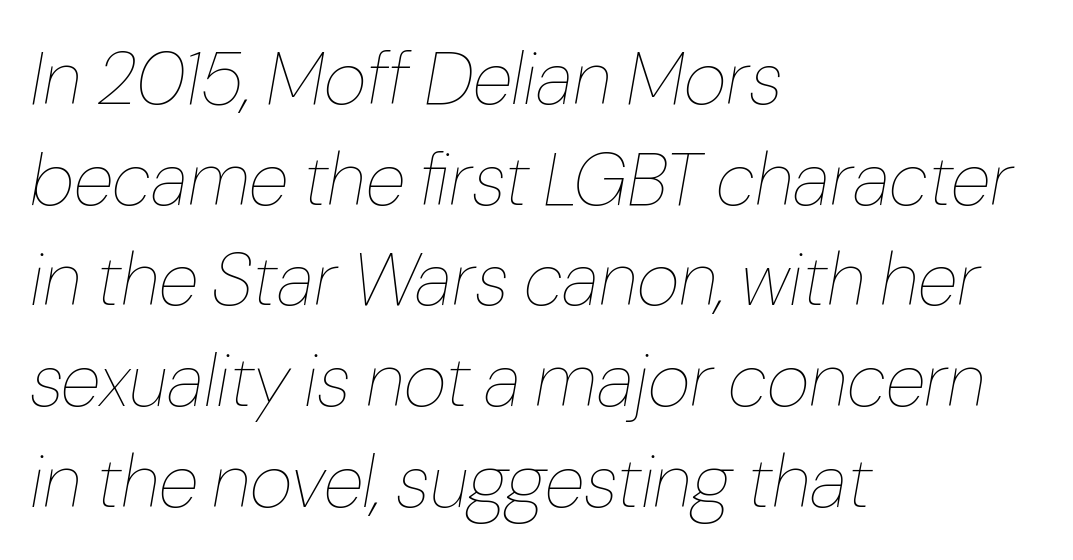
{"italic": "yes", "lean": "right", "slant_degrees": 10, "bold": "no", "weight": "thin", "width": "normal", "stroke_contrast": "low", "x_height": "medium", "monospaced": "no", "underline": "no", "align": "left", "line_spacing": "normal", "line_spacing_ratio": 1.36, "letter_spacing": "normal", "letter_spacing_em": 0.0, "glyph_px": 74}
